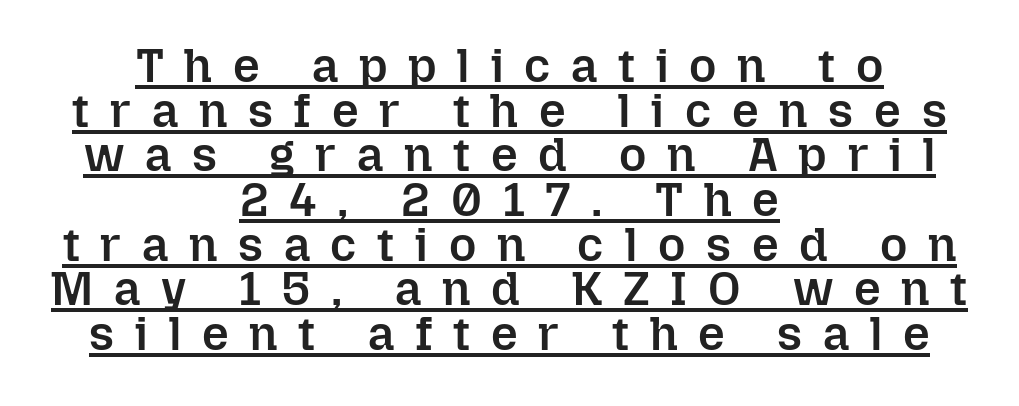
Q: Is the text bold? A: Semi-bold.
Q: Is the text italic (slanted)? A: No, it is upright.
Q: Is the text underlined? A: Yes.
Q: How is the paragraph aligned? A: Centered.
Q: Is the spacing between letters normal or unusually wide? A: Unusually wide.
Q: Is the spacing between lines tight, normal or loose? A: Tight.
Q: Width (condensed, normal, or wide)? A: Normal.
Q: Stroke contrast? A: Low.
Q: x-height? A: Medium.
Q: Monospaced? A: No.
